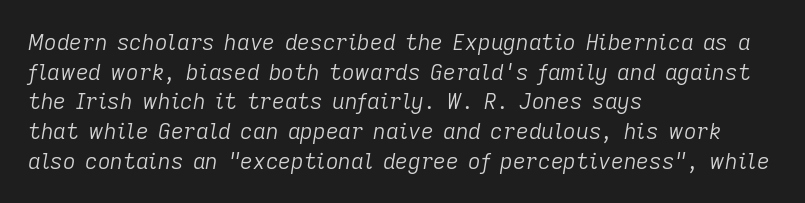
Q: Is the text bold? A: No.
Q: Is the text italic (slanted)? A: Yes, it leans right by about 9 degrees.
Q: Is the text underlined? A: No.
Q: How is the paragraph aligned? A: Left-aligned.
Q: Is the spacing between letters normal or unusually wide? A: Normal.
Q: Is the spacing between lines tight, normal or loose? A: Normal.
